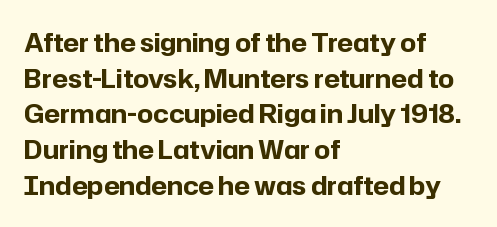
This rendering leaves character spacing at its baseline value. Any mark beneath the type? The region is blank. This is roman type, the default non-slanted kind. Pretty heavy lettering here — definitely bold. Notice how descenders clear the ascenders below comfortably — that's standard leading. All the whitespace from short lines collects on the right.
